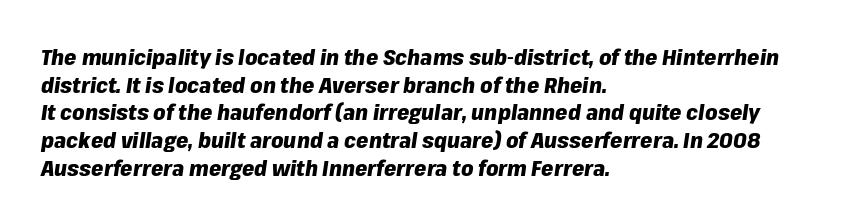
Does extra space separate the letters? No, they use regular spacing. The passage shown leans; its letterforms are oblique. Type without underlining. The passage is arranged the way most books set body copy — flush left. The glyphs have the mass of a bold cut. This block has exactly the height ordinary leading produces.
